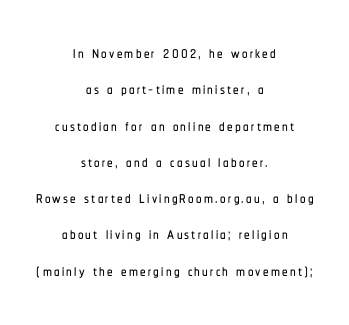
The image shows 22 px text type, upright; set centered, normal line spacing (1.65x), not underlined.
